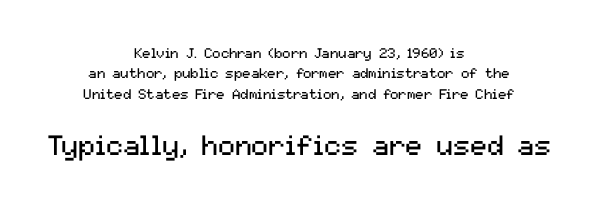
Ascenders rise straight up at ninety degrees. Tracking value appears to be zero — textbook default spacing. Descenders are the only things crossing below the line. You could not count columns in this text — the font is proportionally spaced. Reading top to bottom, the characters get bigger at the block break. Grotesque or geometric, the face here clearly has no serifs.
